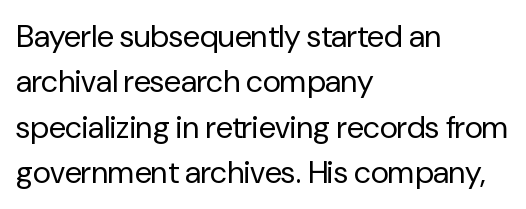
Q: Is the text bold? A: No.
Q: Is the text italic (slanted)? A: No, it is upright.
Q: Is the typeface a serif or a sans-serif typeface? A: Sans-serif.
Q: Is the text underlined? A: No.
Q: How is the paragraph aligned? A: Left-aligned.
Q: Is the spacing between letters normal or unusually wide? A: Normal.
Q: Is the spacing between lines tight, normal or loose? A: Normal.
Q: Width (condensed, normal, or wide)? A: Normal.
Q: Stroke contrast? A: Low.
Q: x-height? A: Medium.
Q: Monospaced? A: No.
